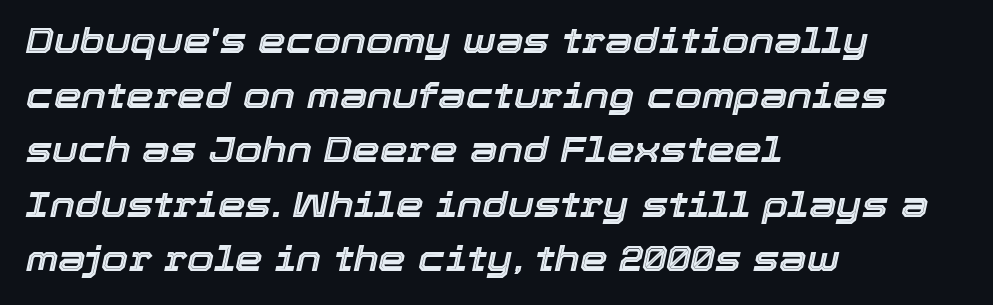
The image shows 35 px text type, italic (leaning right); set left-aligned, normal line spacing (1.56x), normal letter spacing, not underlined; a medium x-height.
